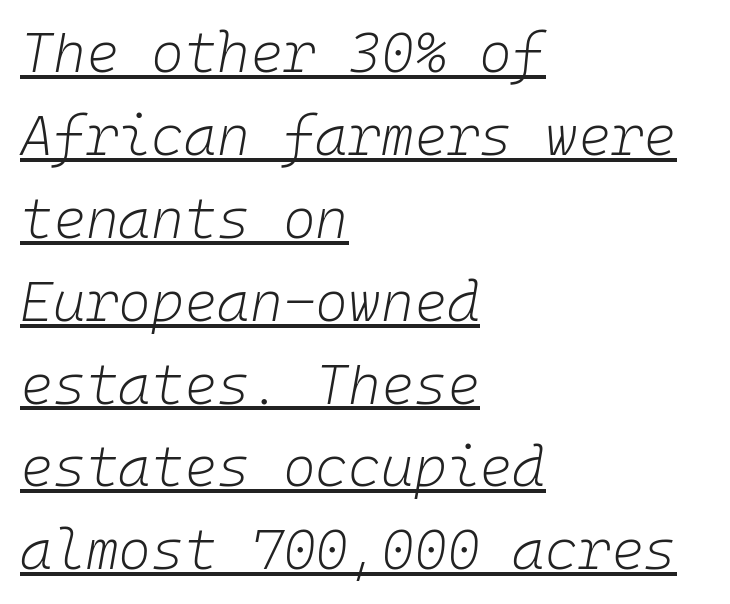
Horizontally, the lines are justified to the leading edge only. The block of text has a typical density, with ordinary space between rows. The rendering uses typewriter-style spacing with identical character cells. The words here are underlined. What stands out about the letter spacing? Nothing — it is the standard amount.
